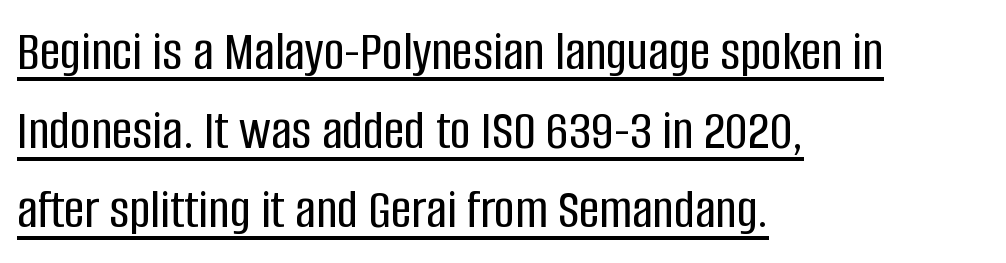
The image shows 57 px condensed sans-serif type, upright; set left-aligned, normal line spacing (1.39x), normal letter spacing, underlined; low stroke contrast and a large x-height.
